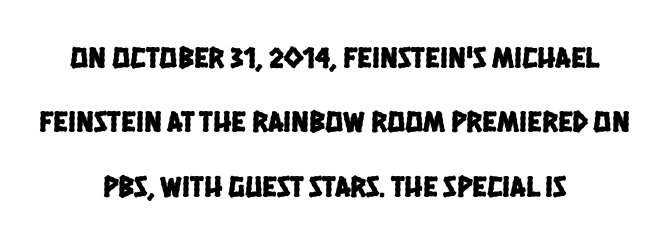
The image shows 30 px condensed sans-serif type; set centered, loose line spacing (2.15x), normal letter spacing, not underlined; low stroke contrast and a large x-height.
